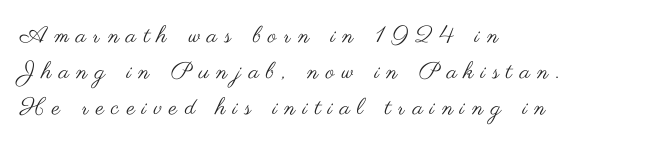
{"bold": "no", "underline": "no", "align": "left", "line_spacing": "normal", "line_spacing_ratio": 1.56, "letter_spacing": "wide", "letter_spacing_em": 0.32, "glyph_px": 23}
